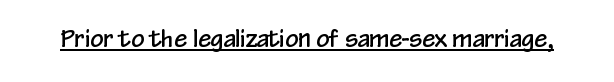
Q: Is the text italic (slanted)? A: No, it is upright.
Q: Is the text underlined? A: Yes.
Q: Is the spacing between letters normal or unusually wide? A: Normal.
